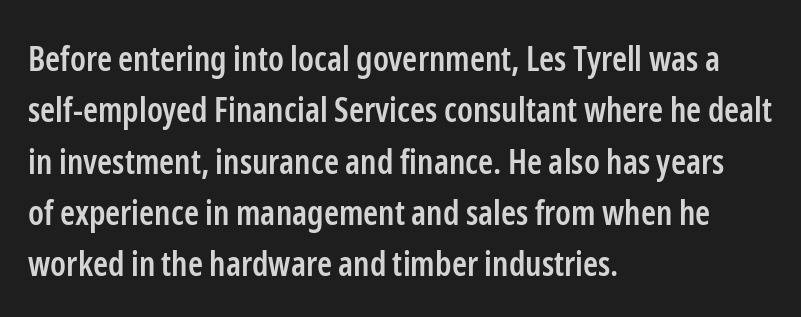
Vertical strokes here are truly vertical. The passage shown is typed in a proportional face where columns would drift. Heft: intermediate — a semibold. Does the copy run flush right? No — it runs flush left. Quick note: underline off. I'd call this a sans setting — the letters go barefoot.
